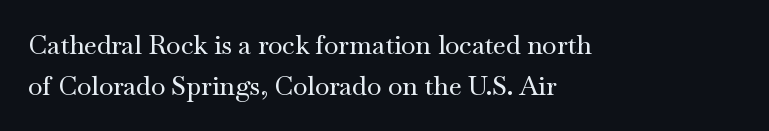
The space between consecutive lines is moderate. This sample uses plain, unmodified letter spacing. Layout note: lines flush left. No italicization has been applied; the sample stays upright. The passage shown is not underscored anywhere.
